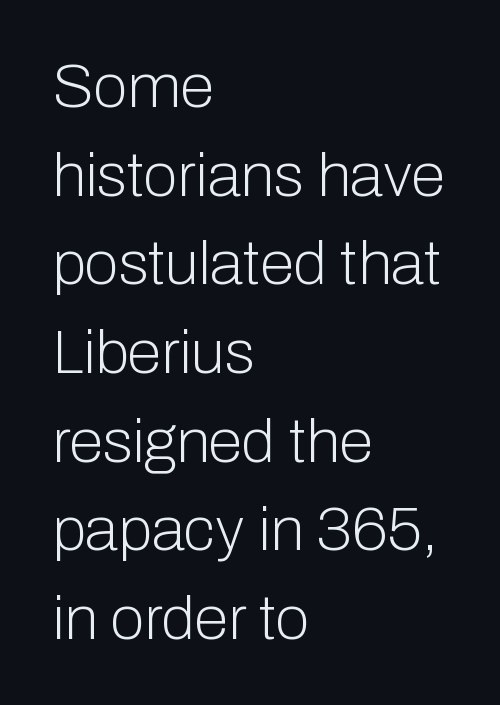
The image shows 62 px light sans-serif type, upright; set left-aligned, normal line spacing (1.43x), normal letter spacing, not underlined; low stroke contrast and a medium x-height.
